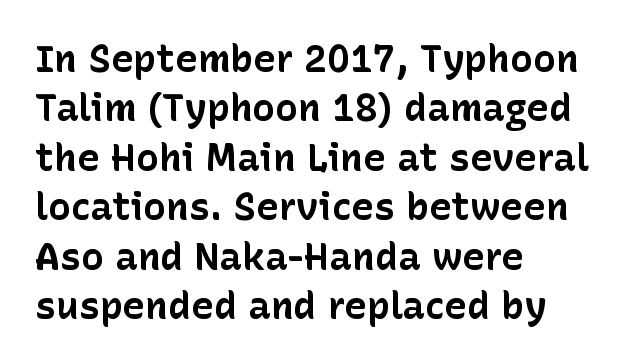
The image shows 38 px bold sans-serif type, upright; set left-aligned, normal line spacing (1.3x), normal letter spacing, not underlined; low stroke contrast and a medium x-height.
